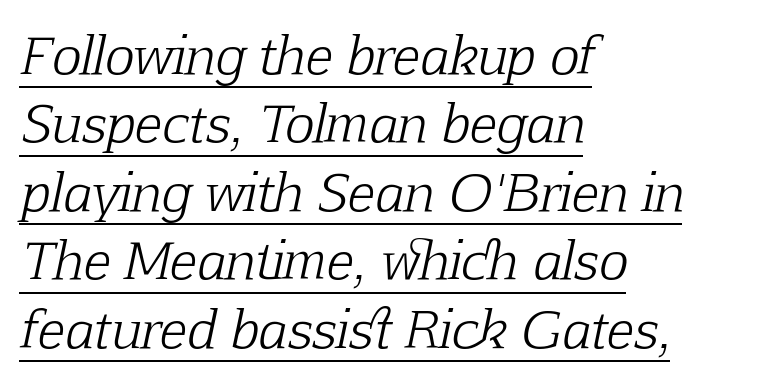
{"serif": "yes", "italic": "yes", "lean": "right", "slant_degrees": 12, "bold": "no", "weight": "light", "width": "normal", "stroke_contrast": "low", "x_height": "medium", "monospaced": "no", "underline": "yes", "align": "left", "line_spacing": "normal", "line_spacing_ratio": 1.37, "letter_spacing": "normal", "letter_spacing_em": 0.0, "glyph_px": 50}
